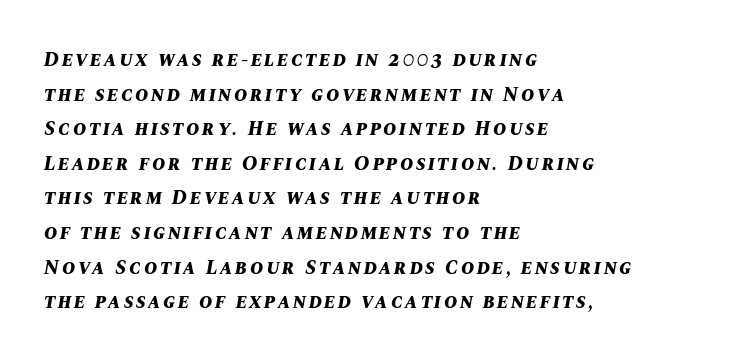
The image shows 20 px bold type, italic (leaning right); set left-aligned, line spacing 1.73x, not underlined.
